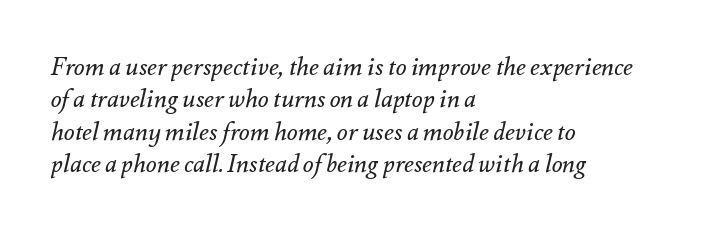
Q: Is the text bold? A: No.
Q: Is the text italic (slanted)? A: Yes, it leans right by about 12 degrees.
Q: Is the text underlined? A: No.
Q: How is the paragraph aligned? A: Left-aligned.
Q: Is the spacing between letters normal or unusually wide? A: Normal.
Q: Is the spacing between lines tight, normal or loose? A: Normal.
